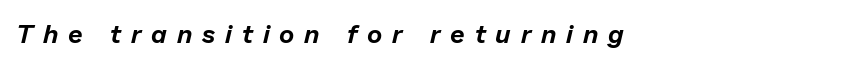
Q: Is the text italic (slanted)? A: Yes, it leans right by about 13 degrees.
Q: Is the text underlined? A: No.
Q: How is the paragraph aligned? A: Left-aligned.
Q: Is the spacing between letters normal or unusually wide? A: Unusually wide.
